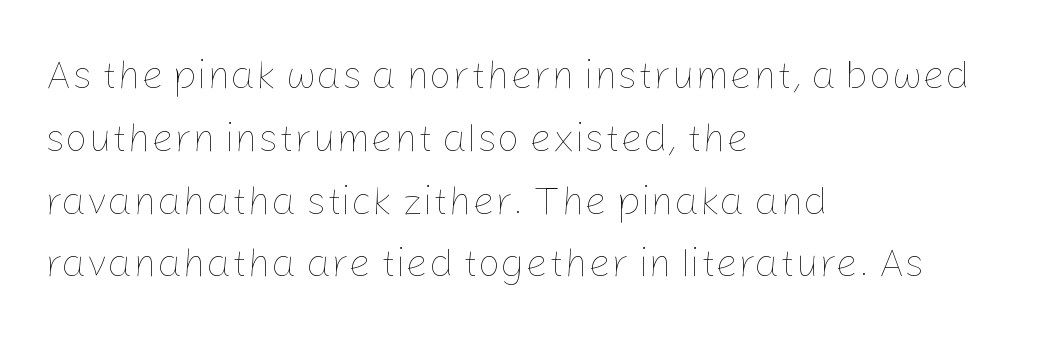
Q: Is the text bold? A: No.
Q: Is the text italic (slanted)? A: No, it is upright.
Q: Is the text underlined? A: No.
Q: How is the paragraph aligned? A: Left-aligned.
Q: Is the spacing between letters normal or unusually wide? A: Normal.
Q: Is the spacing between lines tight, normal or loose? A: Normal.
Q: Width (condensed, normal, or wide)? A: Normal.
Q: Stroke contrast? A: Low.
Q: x-height? A: Medium.
Q: Monospaced? A: No.
